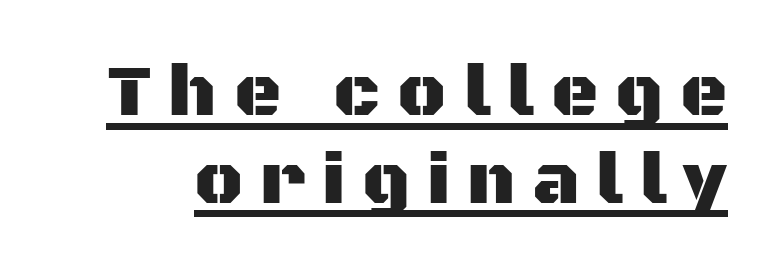
Q: Is the text italic (slanted)? A: No, it is upright.
Q: Is the typeface a serif or a sans-serif typeface? A: Sans-serif.
Q: Is the text underlined? A: Yes.
Q: Is the spacing between letters normal or unusually wide? A: Unusually wide.
Q: Width (condensed, normal, or wide)? A: Normal.
Q: Stroke contrast? A: Medium.
Q: x-height? A: Large.
Q: Monospaced? A: No.
